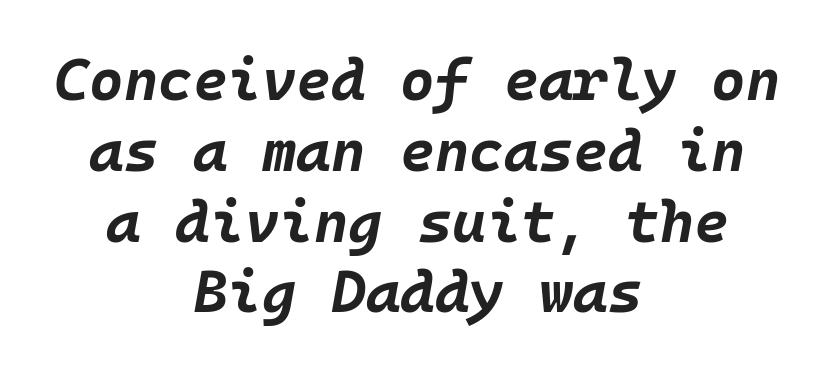
The lettering tilts uniformly, giving the passage an italic look. Short note: letters normally spaced. The passage shown is typed in a monospace face where columns stay perfectly aligned. Plenty of ink on the page — the face is bold. The specimen omits any rule beneath the text block's lines. Both edges are ragged and mirror each other, which tells us the setting is centered.
